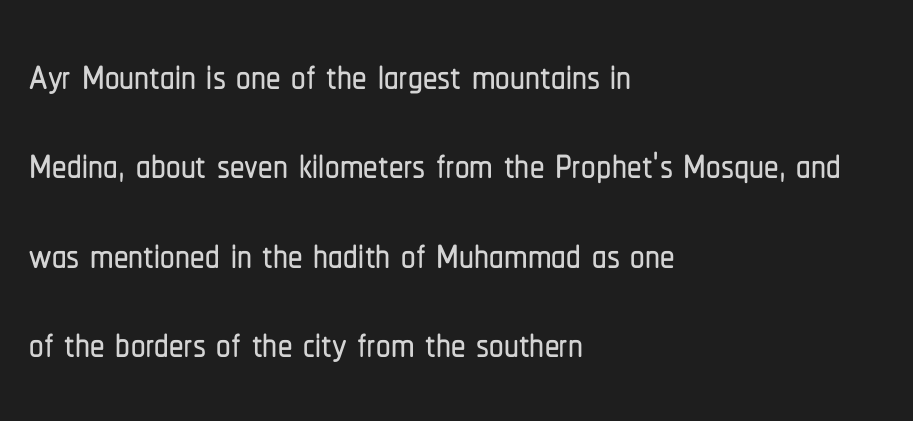
{"serif": "no", "italic": "no", "width": "condensed", "stroke_contrast": "low", "x_height": "medium", "monospaced": "no", "underline": "no", "align": "left", "line_spacing": "normal", "line_spacing_ratio": 1.54, "letter_spacing": "normal", "letter_spacing_em": 0.0, "glyph_px": 58}
